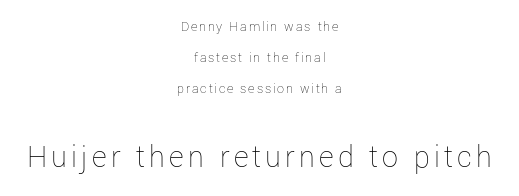
{"italic": "no", "bold": "no", "weight": "thin", "width": "normal", "stroke_contrast": "low", "x_height": "medium", "monospaced": "no", "underline": "no", "align": "center", "line_spacing": "loose", "line_spacing_ratio": 2.22, "larger_block": "second", "size_ratio": 2.29, "glyph_px": 32}
